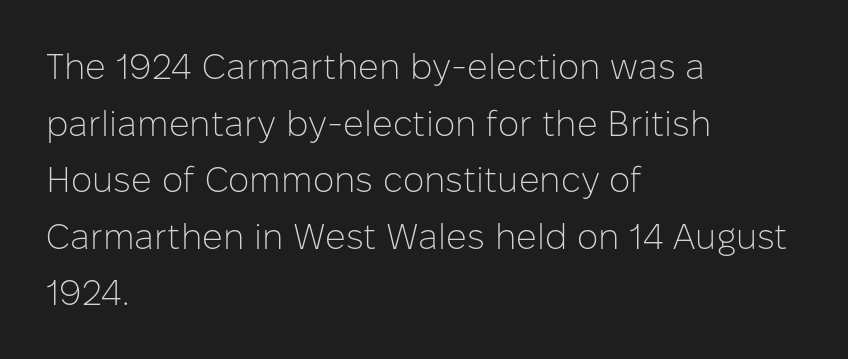
{"serif": "no", "italic": "no", "bold": "no", "weight": "light", "width": "normal", "stroke_contrast": "low", "x_height": "medium", "monospaced": "no", "underline": "no", "align": "left", "line_spacing": "normal", "line_spacing_ratio": 1.57, "letter_spacing": "normal", "letter_spacing_em": 0.0, "glyph_px": 36}
